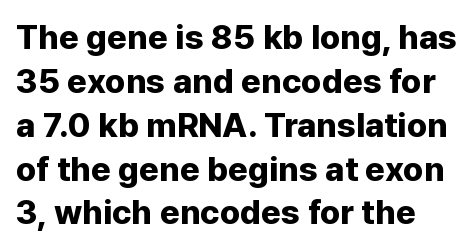
Line spacing here is normal. To sum up the face: it is a sans, with no serifs. Summary of weight: heavy, a full bold. Each word holds together tightly as a unit, with standard inter-letter gaps. Proportional: the letters do not fall into vertical columns.
